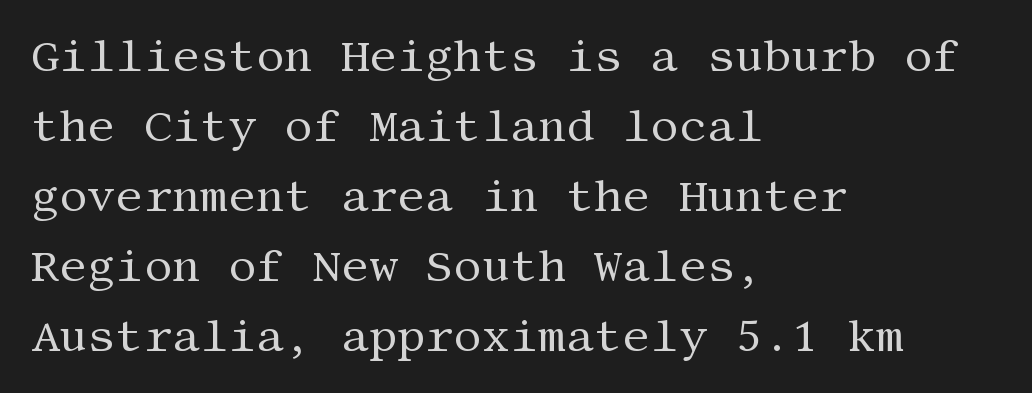
Regarding serifs, this sample has them. This rendering leaves character spacing at its baseline value. Type without underlining. Vertical strokes here are truly vertical.
